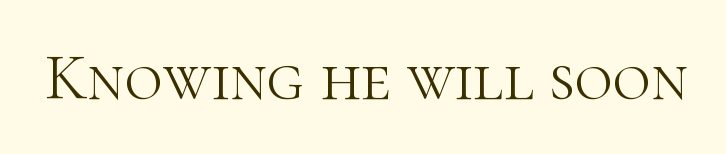
The image shows 66 px light serif type, upright; set normal letter spacing, not underlined; high stroke contrast and a medium x-height.
